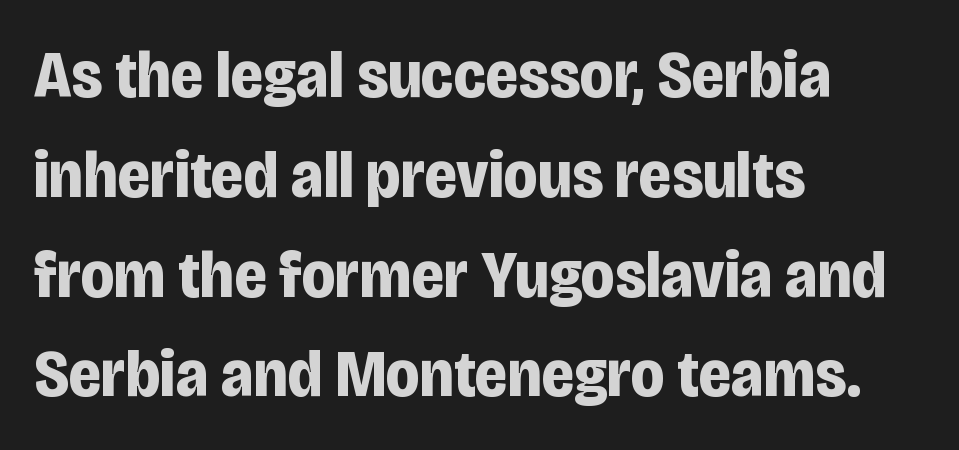
{"serif": "no", "italic": "no", "bold": "yes", "weight": "bold", "width": "condensed", "stroke_contrast": "low", "x_height": "large", "monospaced": "no", "underline": "no", "align": "left", "line_spacing": "normal", "line_spacing_ratio": 1.49, "letter_spacing": "normal", "letter_spacing_em": 0.0, "glyph_px": 67}
